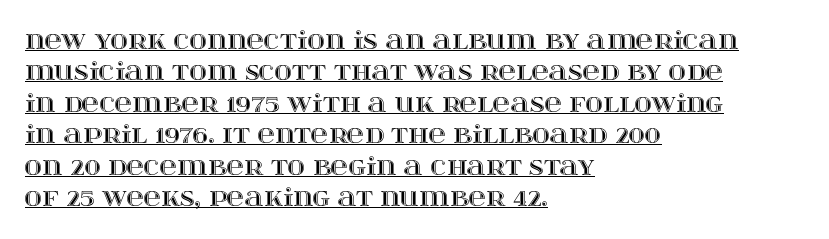
{"italic": "no", "underline": "yes", "align": "left", "line_spacing": "normal", "line_spacing_ratio": 1.31, "letter_spacing": "normal", "letter_spacing_em": 0.0, "glyph_px": 24}
